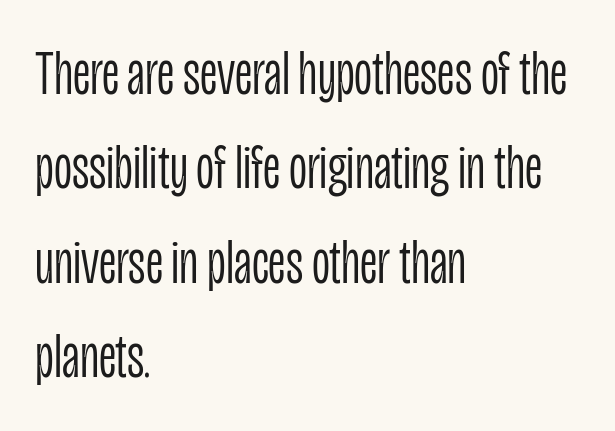
The image shows 63 px light, condensed sans-serif type, upright; set left-aligned, normal line spacing (1.5x), normal letter spacing, not underlined; low stroke contrast and a large x-height.
